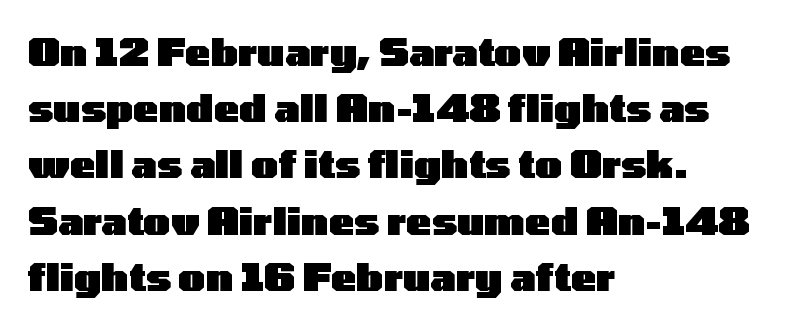
The image shows 38 px heavy, wide sans-serif type, upright; set left-aligned, normal line spacing (1.48x), normal letter spacing, not underlined; low stroke contrast and a medium x-height.
